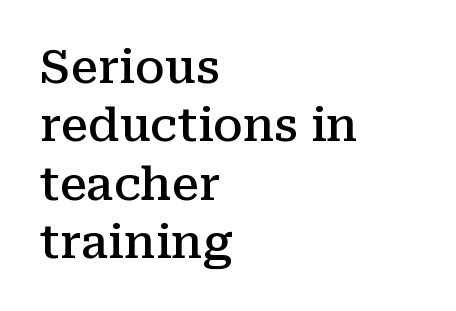
The image shows 46 px semibold serif type, upright; set left-aligned, normal line spacing (1.27x), normal letter spacing, not underlined; medium stroke contrast and a medium x-height.
